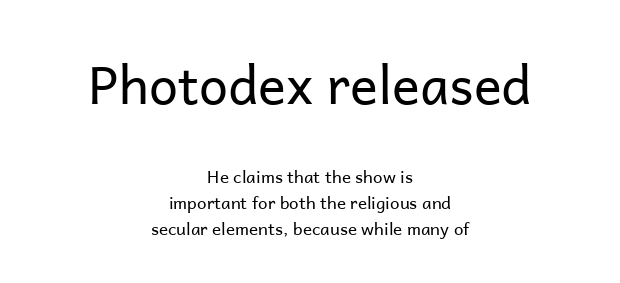
Stroke mass is kept to a normal reading level or below. Notice how the stems are strictly vertical — no italics here. The face used here is rendered with its standard letterfit. The passage shown is typed in a proportional face where columns would drift. Rule under the text: the space is simply empty.
